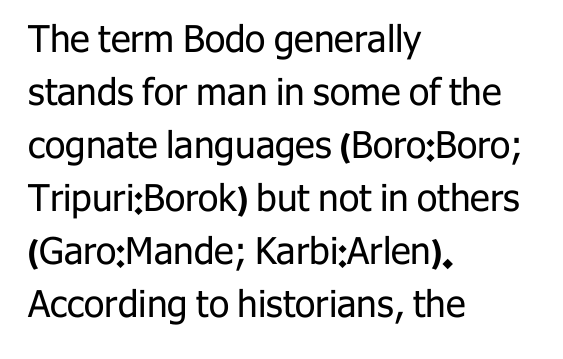
{"serif": "no", "italic": "no", "bold": "no", "weight": "regular", "width": "normal", "stroke_contrast": "low", "x_height": "medium", "monospaced": "no", "underline": "no", "align": "left", "line_spacing": "normal", "line_spacing_ratio": 1.43, "letter_spacing": "normal", "letter_spacing_em": 0.0, "glyph_px": 37}
